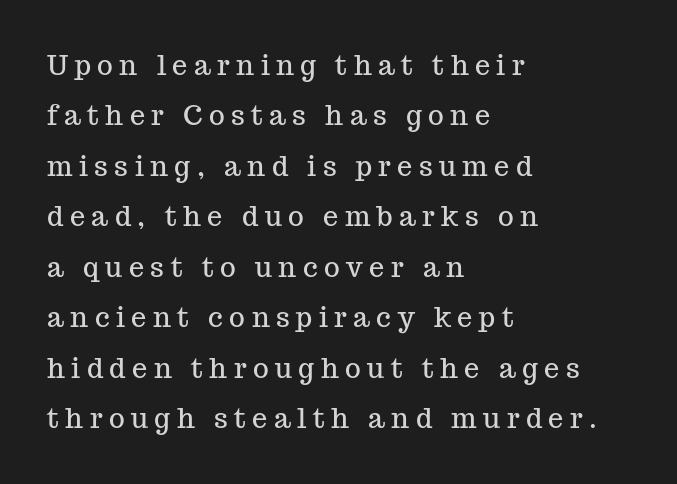
Underlining? Definitely not there. Spacing between characters has been opened up far beyond the box default. Does the lettering tilt? It doesn't — this is upright. The ragged edge is on the right, which tells us the setting is flush left.
